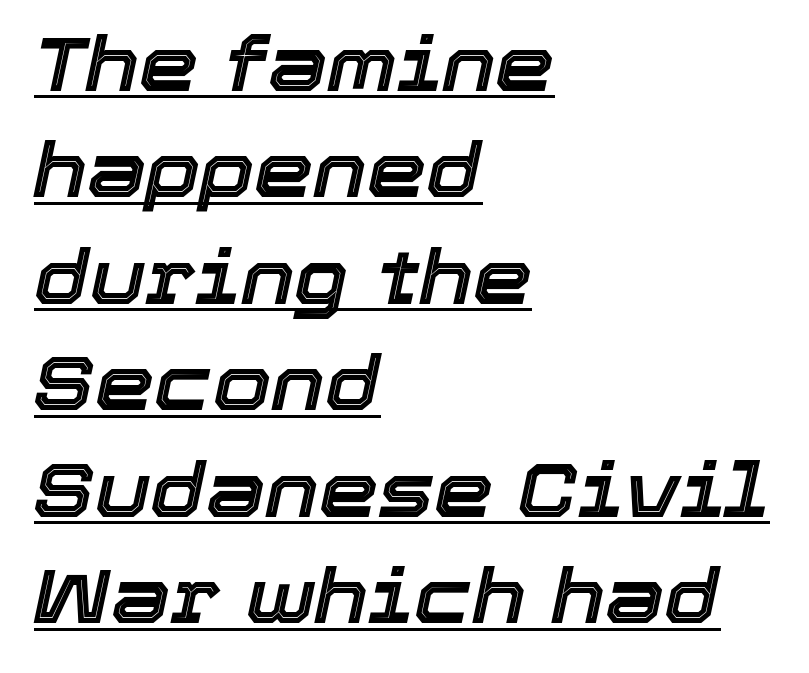
Q: Is the text italic (slanted)? A: Yes, it leans right by about 12 degrees.
Q: Is the text underlined? A: Yes.
Q: How is the paragraph aligned? A: Left-aligned.
Q: Is the spacing between letters normal or unusually wide? A: Normal.
Q: Is the spacing between lines tight, normal or loose? A: Normal.
Q: Width (condensed, normal, or wide)? A: Normal.
Q: x-height? A: Medium.
Q: Monospaced? A: No.
